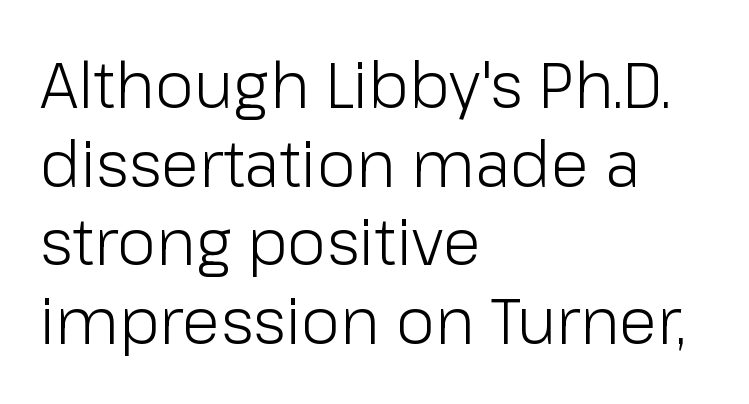
Q: Is the text bold? A: No.
Q: Is the text italic (slanted)? A: No, it is upright.
Q: Is the typeface a serif or a sans-serif typeface? A: Sans-serif.
Q: Is the text underlined? A: No.
Q: How is the paragraph aligned? A: Left-aligned.
Q: Is the spacing between letters normal or unusually wide? A: Normal.
Q: Is the spacing between lines tight, normal or loose? A: Normal.
Q: Width (condensed, normal, or wide)? A: Normal.
Q: Stroke contrast? A: Low.
Q: x-height? A: Medium.
Q: Monospaced? A: No.
